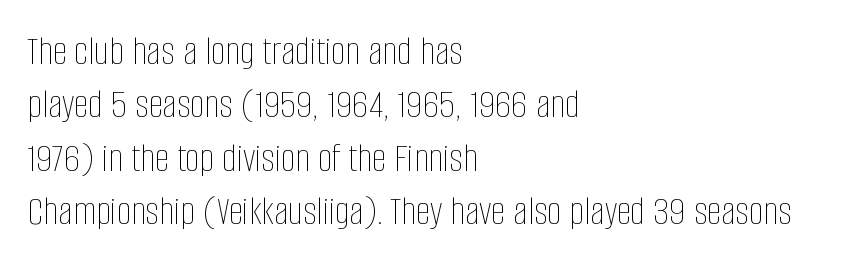
The setting favours the left margin, as ordinary paragraphs usually do. Decoration check: the copy has no underline. The strokes are not fattened; the text isn't bold. The space between consecutive lines is moderate. A typesetter would call this proportional, since set widths differ per character.
